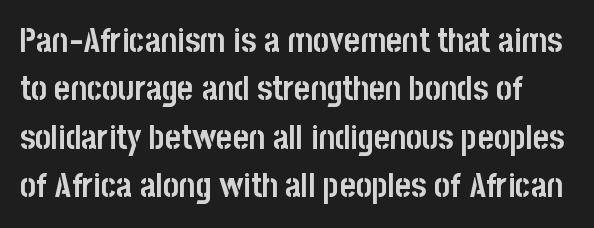
Q: Is the text bold? A: Yes.
Q: Is the text italic (slanted)? A: No, it is upright.
Q: Is the typeface a serif or a sans-serif typeface? A: Sans-serif.
Q: Is the text underlined? A: No.
Q: Is the spacing between letters normal or unusually wide? A: Normal.
Q: Is the spacing between lines tight, normal or loose? A: Normal.
Q: Width (condensed, normal, or wide)? A: Condensed.
Q: Stroke contrast? A: Low.
Q: x-height? A: Large.
Q: Monospaced? A: No.
